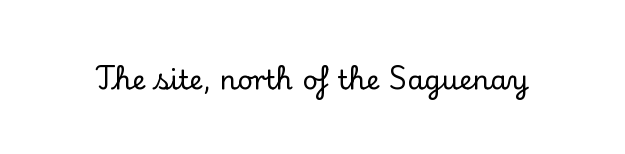
The image shows 27 px text type, upright; set normal letter spacing, not underlined.
